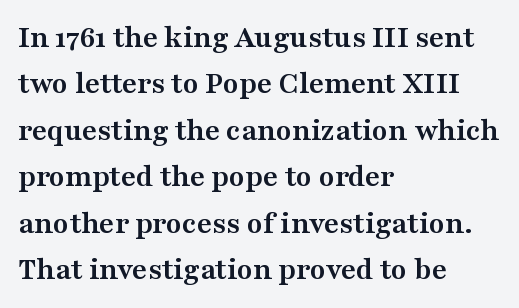
{"serif": "yes", "italic": "no", "bold": "yes", "weight": "semibold", "width": "wide", "stroke_contrast": "medium", "x_height": "medium", "monospaced": "no", "underline": "no", "align": "left", "line_spacing": "normal", "line_spacing_ratio": 1.45, "letter_spacing": "normal", "letter_spacing_em": 0.0, "glyph_px": 32}
